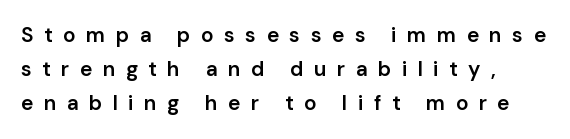
The image shows 21 px text type, upright; set left-aligned, normal line spacing (1.62x), unusually wide letter spacing (+0.49 em), not underlined.
